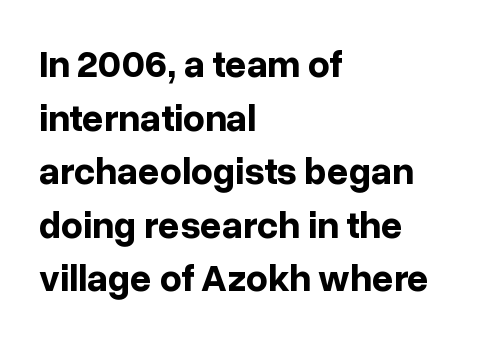
{"serif": "no", "italic": "no", "bold": "yes", "weight": "bold", "width": "normal", "stroke_contrast": "low", "x_height": "medium", "monospaced": "no", "underline": "no", "align": "left", "line_spacing": "normal", "line_spacing_ratio": 1.41, "letter_spacing": "normal", "letter_spacing_em": 0.0, "glyph_px": 38}
